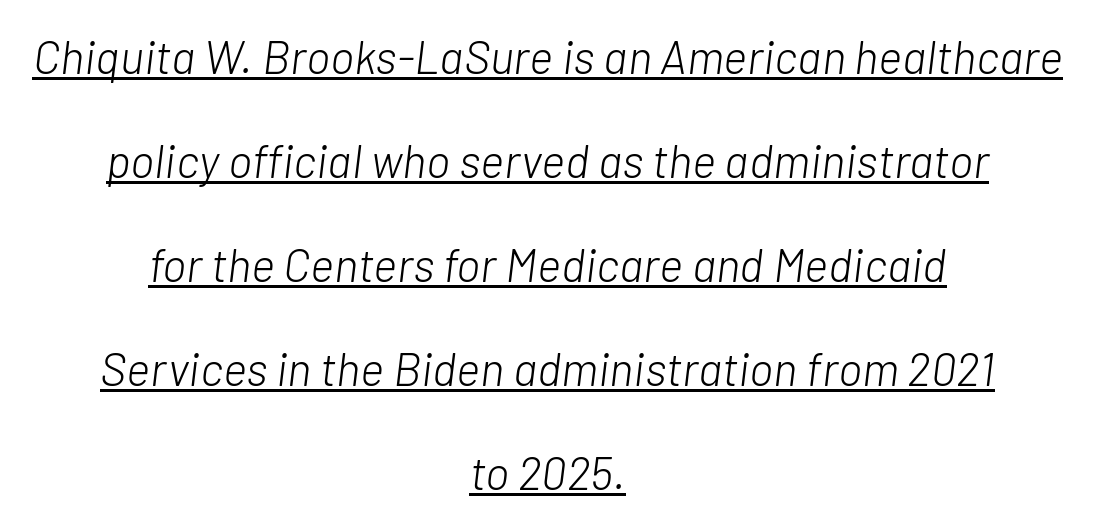
The image shows 46 px light type, italic (leaning right); set centered, loose line spacing (2.26x), normal letter spacing, underlined; low stroke contrast and a medium x-height.
